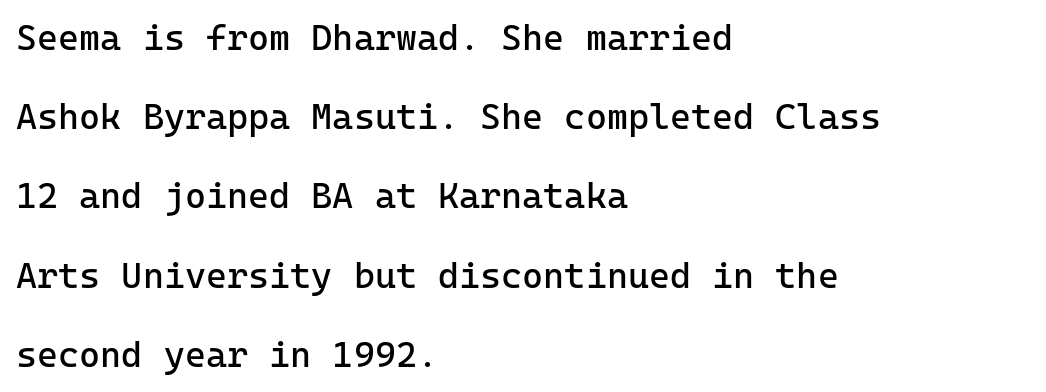
{"serif": "no", "italic": "no", "bold": "no", "weight": "regular", "width": "normal", "stroke_contrast": "low", "x_height": "medium", "underline": "no", "align": "left", "line_spacing": "loose", "line_spacing_ratio": 2.2, "letter_spacing": "normal", "letter_spacing_em": 0.0, "glyph_px": 36}
